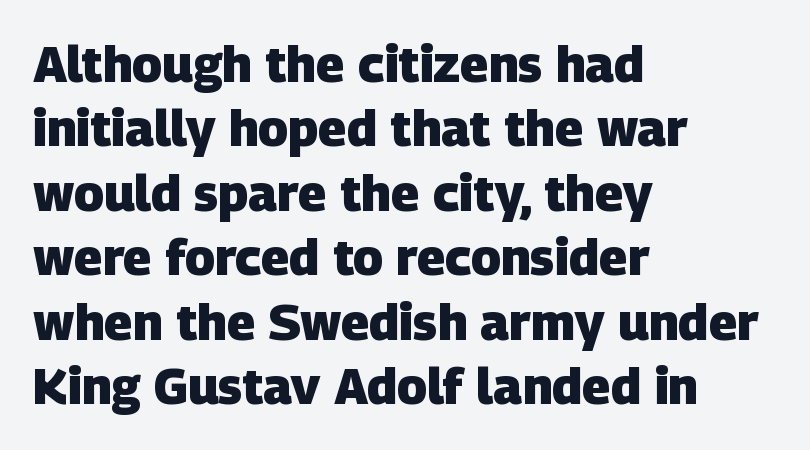
The image shows 50 px heavy sans-serif type; set left-aligned, normal line spacing (1.29x), normal letter spacing, not underlined; low stroke contrast and a large x-height.
